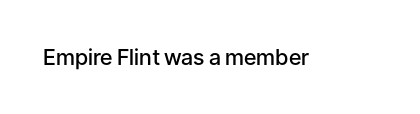
The image shows 22 px text type, upright; set normal letter spacing, not underlined.
